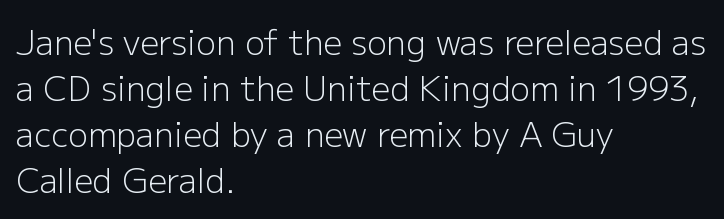
Here the glyphs are tracked normally, forming tight word shapes. The strip under each line holds only bare page. In terms of leading, this rendering sits right in the middle. Bold? No — there's no thickening of the strokes. Caption: multi-line text, flush left, ragged right. In terms of letterform style, serifs are entirely absent.
